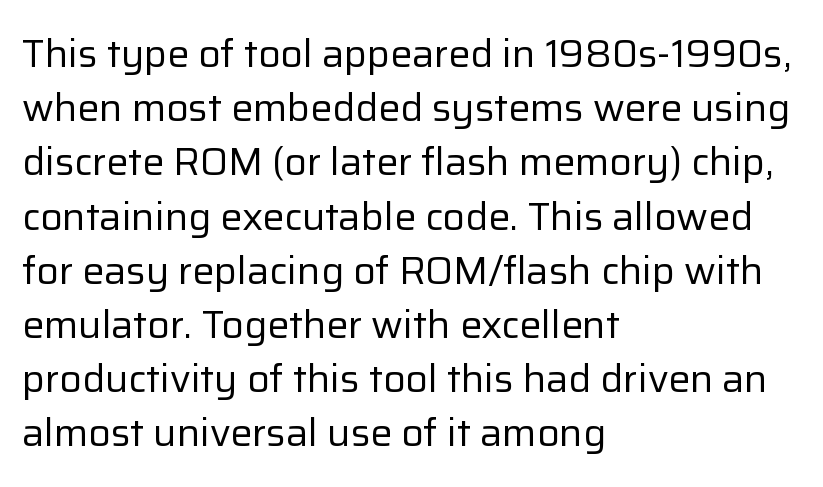
{"serif": "no", "italic": "no", "bold": "no", "weight": "regular", "width": "normal", "stroke_contrast": "low", "x_height": "medium", "monospaced": "no", "underline": "no", "align": "left", "line_spacing": "normal", "line_spacing_ratio": 1.39, "letter_spacing": "normal", "letter_spacing_em": 0.0, "glyph_px": 39}
